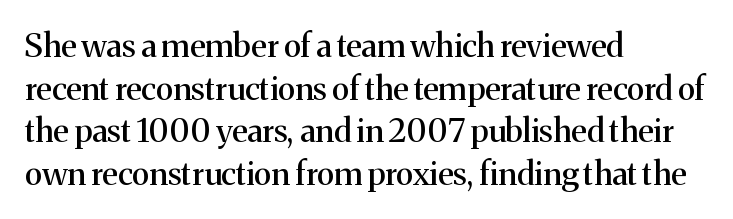
Q: Is the text italic (slanted)? A: No, it is upright.
Q: Is the typeface a serif or a sans-serif typeface? A: Serif.
Q: Is the text underlined? A: No.
Q: How is the paragraph aligned? A: Left-aligned.
Q: Is the spacing between letters normal or unusually wide? A: Normal.
Q: Is the spacing between lines tight, normal or loose? A: Normal.
Q: Width (condensed, normal, or wide)? A: Normal.
Q: Stroke contrast? A: Medium.
Q: x-height? A: Medium.
Q: Monospaced? A: No.
